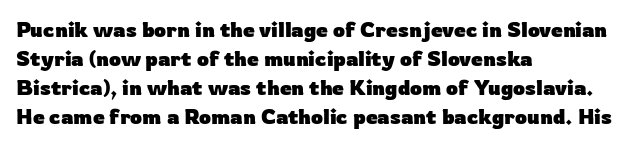
Q: Is the text bold? A: Yes.
Q: Is the text italic (slanted)? A: No, it is upright.
Q: Is the text underlined? A: No.
Q: How is the paragraph aligned? A: Left-aligned.
Q: Is the spacing between letters normal or unusually wide? A: Normal.
Q: Is the spacing between lines tight, normal or loose? A: Normal.
